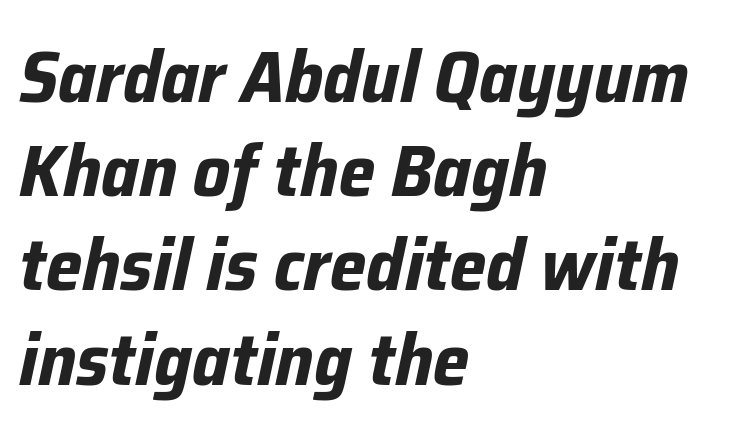
Q: Is the text bold? A: Yes.
Q: Is the text italic (slanted)? A: Yes, it leans right by about 12 degrees.
Q: Is the text underlined? A: No.
Q: How is the paragraph aligned? A: Left-aligned.
Q: Is the spacing between letters normal or unusually wide? A: Normal.
Q: Is the spacing between lines tight, normal or loose? A: Normal.
Q: Width (condensed, normal, or wide)? A: Normal.
Q: Stroke contrast? A: Low.
Q: x-height? A: Medium.
Q: Monospaced? A: No.
